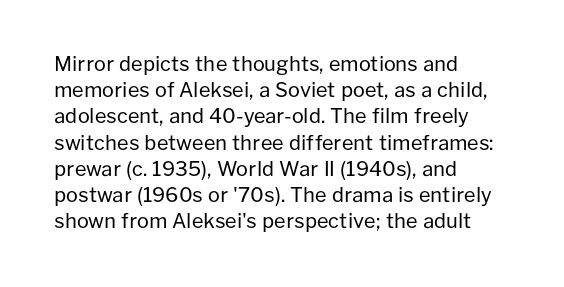
The image shows 20 px text type, upright; set left-aligned, normal line spacing (1.31x), normal letter spacing, not underlined.
